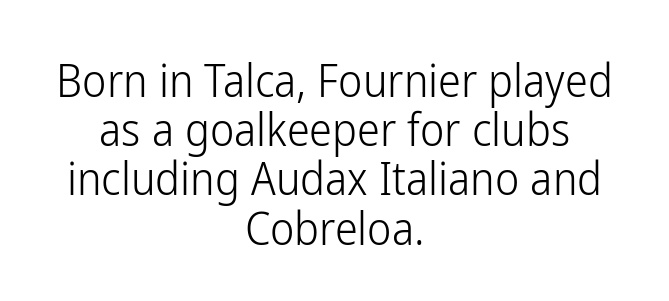
Q: Is the text bold? A: No.
Q: Is the text italic (slanted)? A: No, it is upright.
Q: Is the typeface a serif or a sans-serif typeface? A: Sans-serif.
Q: Is the text underlined? A: No.
Q: How is the paragraph aligned? A: Centered.
Q: Is the spacing between letters normal or unusually wide? A: Normal.
Q: Is the spacing between lines tight, normal or loose? A: Tight.
Q: Width (condensed, normal, or wide)? A: Condensed.
Q: Stroke contrast? A: Low.
Q: x-height? A: Medium.
Q: Monospaced? A: No.
